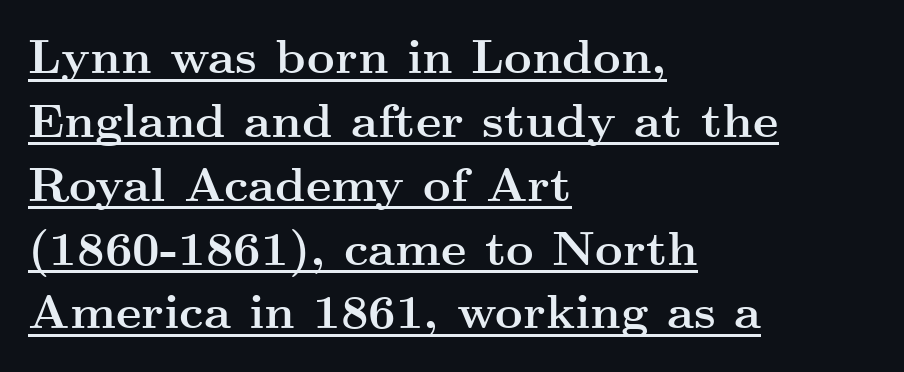
The image shows 48 px semibold, wide serif type, upright; set left-aligned, normal line spacing (1.33x), normal letter spacing, underlined; medium stroke contrast and a small x-height.
